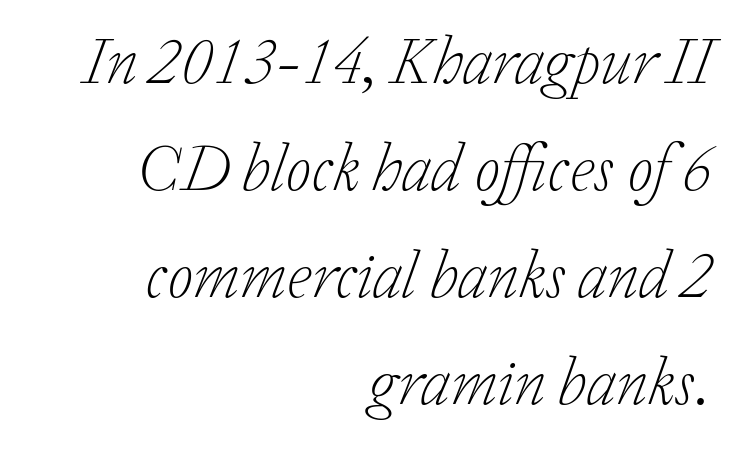
Q: Is the text bold? A: No.
Q: Is the text italic (slanted)? A: Yes, it leans right by about 20 degrees.
Q: Is the typeface a serif or a sans-serif typeface? A: Serif.
Q: Is the text underlined? A: No.
Q: How is the paragraph aligned? A: Right-aligned.
Q: Is the spacing between letters normal or unusually wide? A: Normal.
Q: Is the spacing between lines tight, normal or loose? A: Normal.
Q: Width (condensed, normal, or wide)? A: Normal.
Q: Stroke contrast? A: Low.
Q: x-height? A: Medium.
Q: Monospaced? A: No.
